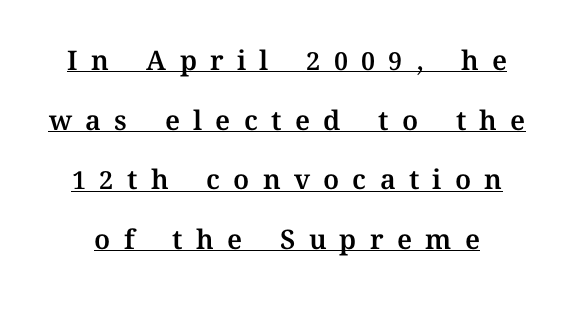
The image shows 27 px text type, upright; set loose line spacing (2.21x), unusually wide letter spacing (+0.49 em), underlined.
